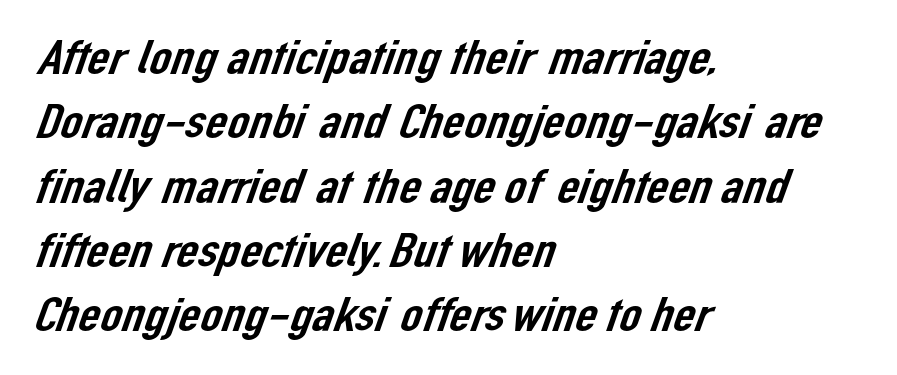
A typesetter would call this zero additional tracking. The face used here is proportionally spaced, like ordinary book or web type. This rendering uses left alignment, leaving the right contour irregular. This is sans-serif lettering, the kind often seen on screens and signage. Words float on clear page, feet unadorned.
